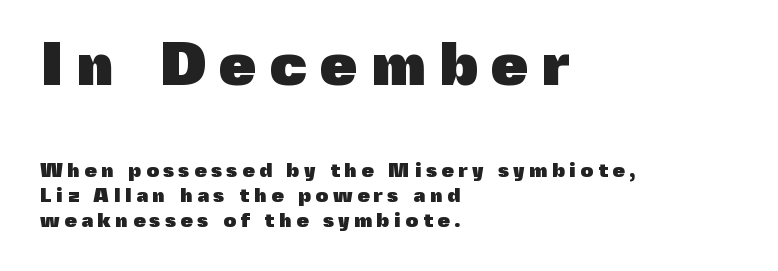
{"serif": "no", "italic": "no", "bold": "yes", "weight": "heavy", "width": "normal", "x_height": "medium", "monospaced": "no", "underline": "no", "align": "left", "line_spacing_ratio": 1.24, "letter_spacing": "wide", "letter_spacing_em": 0.22, "larger_block": "first", "size_ratio": 3.0, "glyph_px": 60}
